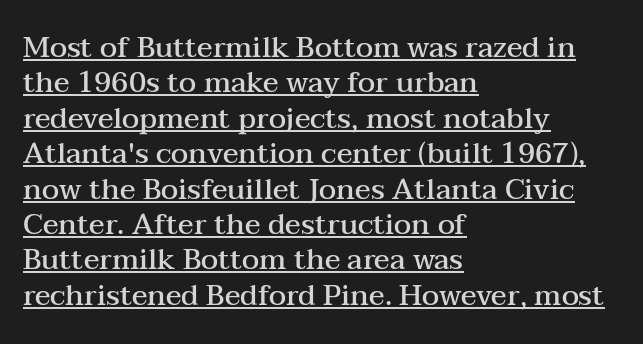
{"serif": "yes", "italic": "no", "bold": "semi", "weight": "semibold", "width": "wide", "stroke_contrast": "medium", "x_height": "medium", "monospaced": "no", "underline": "yes", "align": "left", "line_spacing_ratio": 1.22, "letter_spacing": "normal", "letter_spacing_em": 0.0, "glyph_px": 29}
